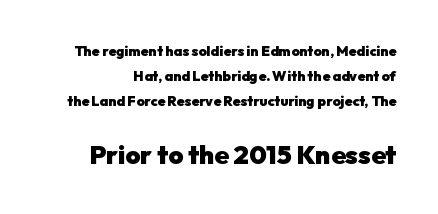
The composition opens small and finishes big. The type is set solid horizontally, with unmodified tracking. Honestly, there is no underline to notice here at all. Posture: straight, roman, zero tilt. What weight is shown? A full bold with thick strokes.
